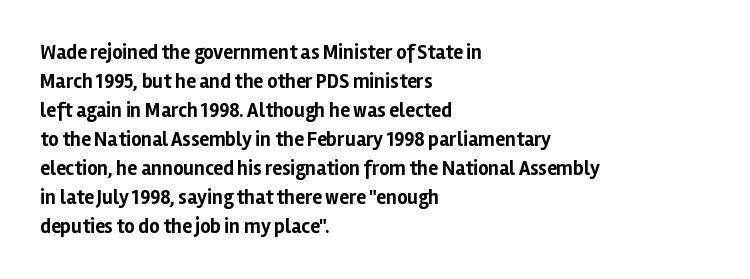
{"italic": "no", "bold": "yes", "underline": "no", "align": "left", "line_spacing": "normal", "line_spacing_ratio": 1.45, "letter_spacing": "normal", "letter_spacing_em": 0.0, "glyph_px": 20}
